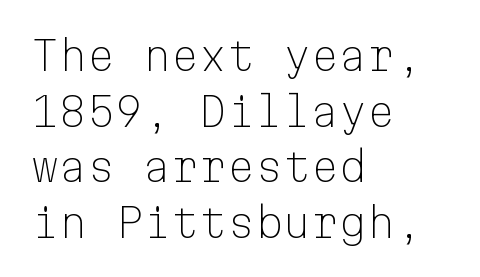
Is the block centered? No — it sits flush against the left margin. Think of a typewriter: that constant character pitch is what you see here. There is no visible air inserted between adjacent glyphs. The space between consecutive lines is moderate. A quiet, ordinary-to-light weight characterises the typeface. Check where the strokes stop: nothing finishes them off — pure sans.
